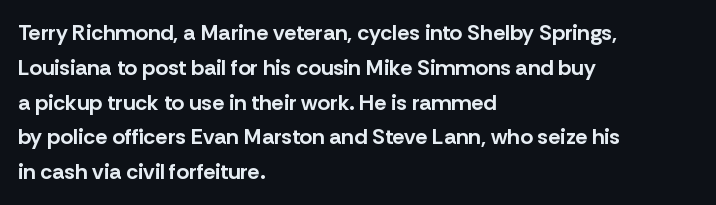
One-word summary of the alignment: left. Characters remain perfectly vertical along every line. Words float on clear page, feet unadorned. Look at the tracking — it's just the regular setting, nothing added.
